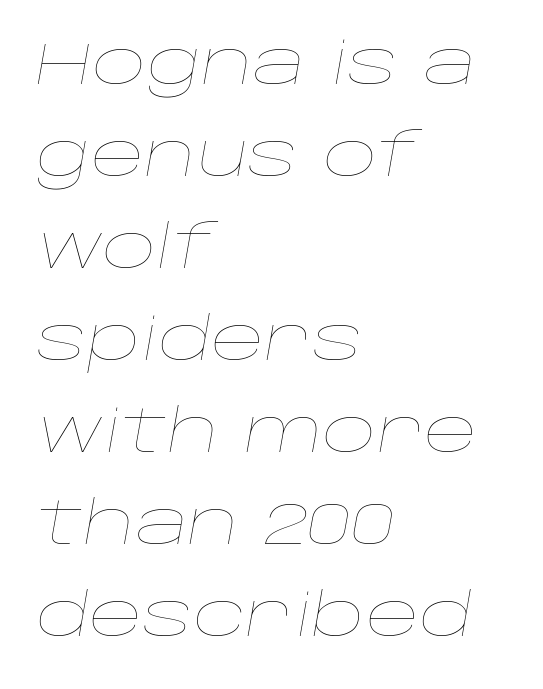
The image shows 59 px thin, wide type, italic (leaning right); set left-aligned, normal line spacing (1.56x), normal letter spacing, not underlined; low stroke contrast and a large x-height.
